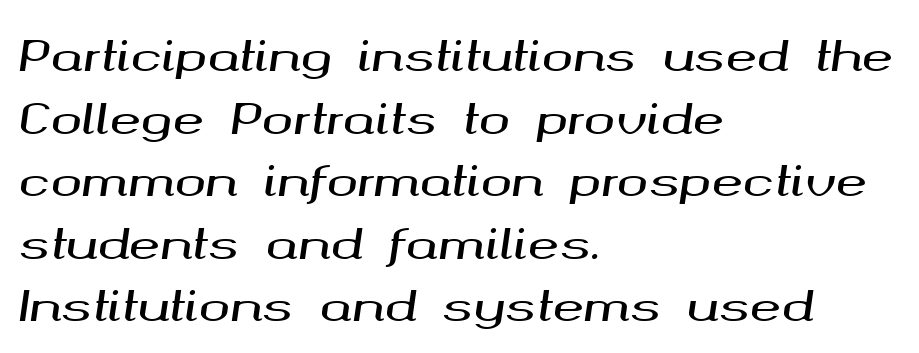
{"italic": "yes", "lean": "right", "slant_degrees": 8, "width": "wide", "stroke_contrast": "medium", "x_height": "medium", "monospaced": "no", "underline": "no", "align": "left", "line_spacing": "normal", "line_spacing_ratio": 1.49, "letter_spacing": "normal", "letter_spacing_em": 0.0, "glyph_px": 42}
